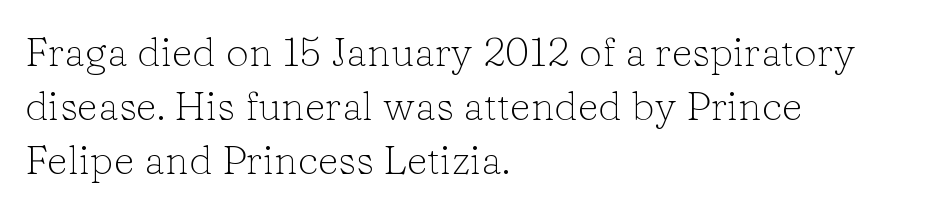
{"serif": "yes", "italic": "no", "bold": "no", "weight": "light", "width": "normal", "stroke_contrast": "low", "x_height": "medium", "monospaced": "no", "underline": "no", "align": "left", "line_spacing": "normal", "line_spacing_ratio": 1.32, "letter_spacing": "normal", "letter_spacing_em": 0.0, "glyph_px": 41}
